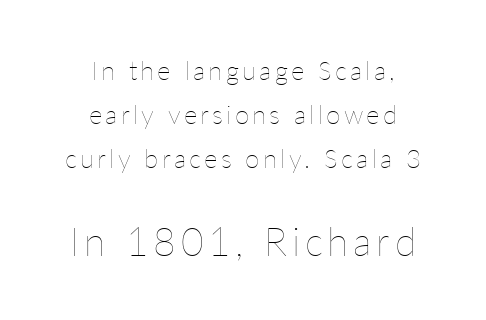
Where is the straight margin? There isn't one; the lines are centered. The zone under the glyphs is completely vacant. These lines are rendered in a variable-pitch font. Is the lower block the larger one? Yes — the lower block carries the bigger type.
